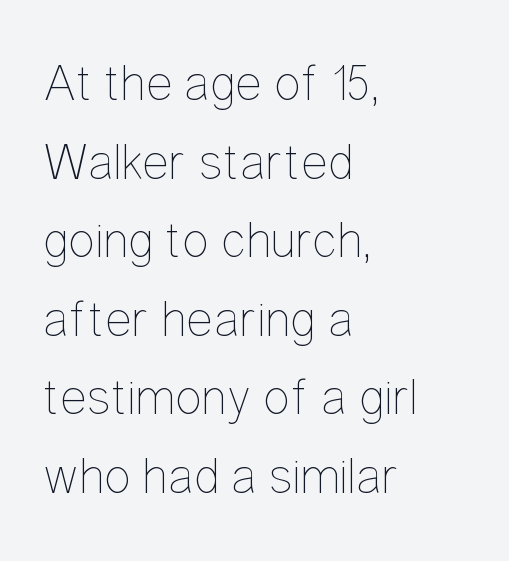
The image shows 51 px thin, condensed type, upright; set left-aligned, normal line spacing (1.54x), normal letter spacing, not underlined; low stroke contrast and a medium x-height.
